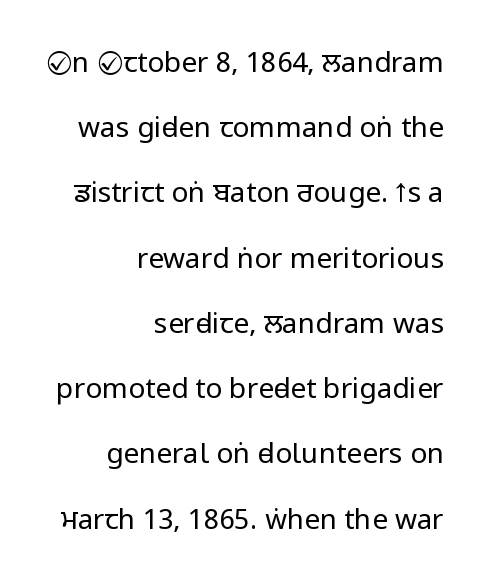
Q: Is the text bold? A: No.
Q: Is the text italic (slanted)? A: No, it is upright.
Q: Is the typeface a serif or a sans-serif typeface? A: Sans-serif.
Q: Is the text underlined? A: No.
Q: How is the paragraph aligned? A: Right-aligned.
Q: Is the spacing between letters normal or unusually wide? A: Normal.
Q: Is the spacing between lines tight, normal or loose? A: Loose.
Q: Width (condensed, normal, or wide)? A: Condensed.
Q: Stroke contrast? A: Low.
